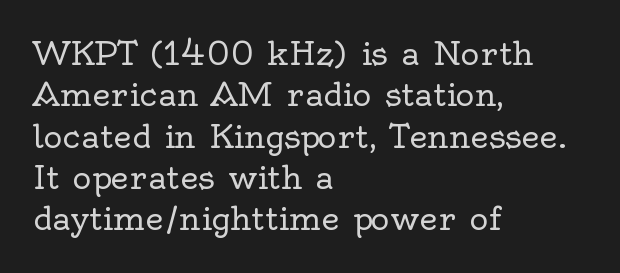
The image shows 32 px regular-weight serif type, upright; set left-aligned, normal line spacing (1.29x), normal letter spacing, not underlined; a small x-height.
